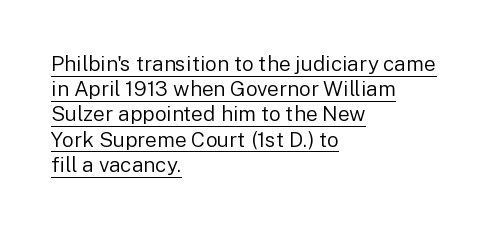
The image shows 21 px text type, upright; set left-aligned, line spacing 1.2x, normal letter spacing, underlined.
